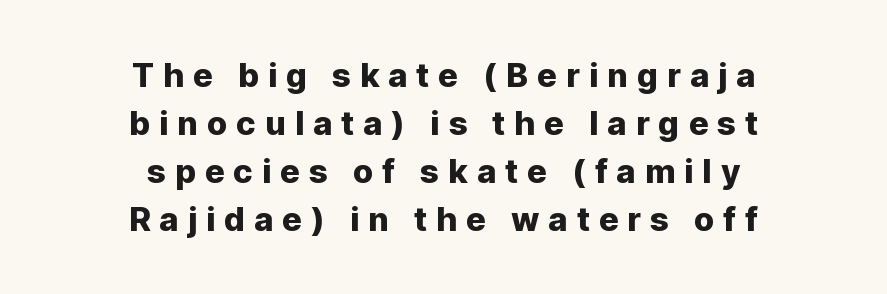
{"serif": "no", "italic": "no", "width": "normal", "stroke_contrast": "low", "x_height": "medium", "monospaced": "no", "underline": "no", "align": "center", "line_spacing": "normal", "line_spacing_ratio": 1.45, "letter_spacing": "wide", "letter_spacing_em": 0.27, "glyph_px": 33}
